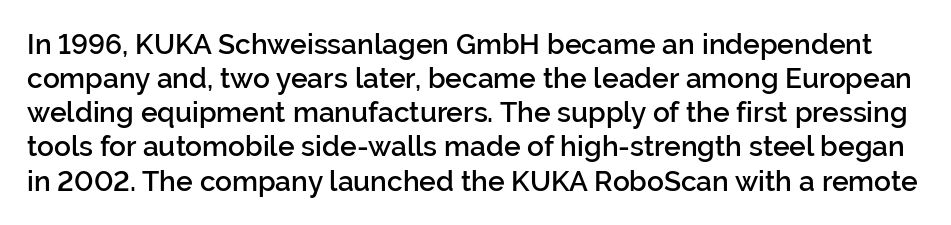
{"serif": "no", "italic": "no", "bold": "semi", "weight": "semibold", "width": "normal", "stroke_contrast": "low", "x_height": "medium", "monospaced": "no", "underline": "no", "line_spacing_ratio": 1.22, "letter_spacing": "normal", "letter_spacing_em": 0.0, "glyph_px": 28}
